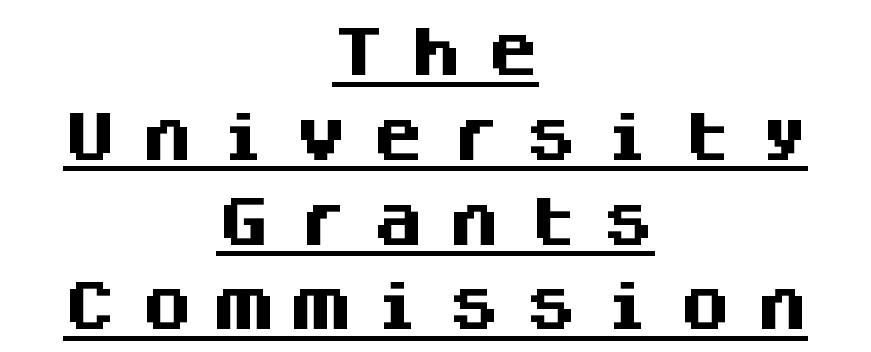
The lines in this sample share a center point and differ in where they start and stop. These lines carry a lot of weight — the face is fully bold. The line-height multiplier appears to be the usual default. Do the characters align in a grid? Yes, the font is monospaced. In designer terms, the underline attribute is active on this setting.
